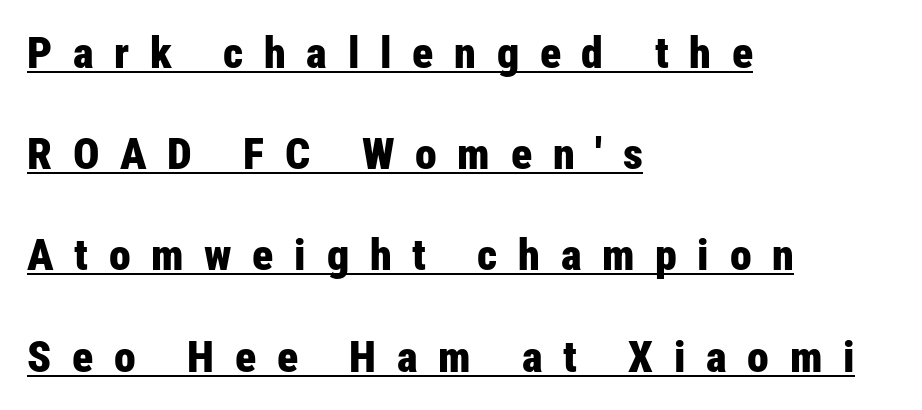
Font category for this specimen: sans-serif. Honestly, the letter spacing is so wide it's the main thing you notice. In terms of leading, this rendering errs on the spacious side. This rendering uses left alignment, leaving the right contour irregular. Think of a printed novel: that variable character pitch is what you see here.
